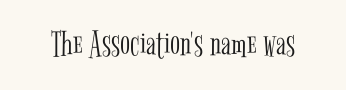
Q: Is the text bold? A: No.
Q: Is the text italic (slanted)? A: No, it is upright.
Q: Is the typeface a serif or a sans-serif typeface? A: Serif.
Q: Is the text underlined? A: No.
Q: Is the spacing between letters normal or unusually wide? A: Normal.
Q: Width (condensed, normal, or wide)? A: Condensed.
Q: Stroke contrast? A: Low.
Q: x-height? A: Medium.
Q: Monospaced? A: No.
